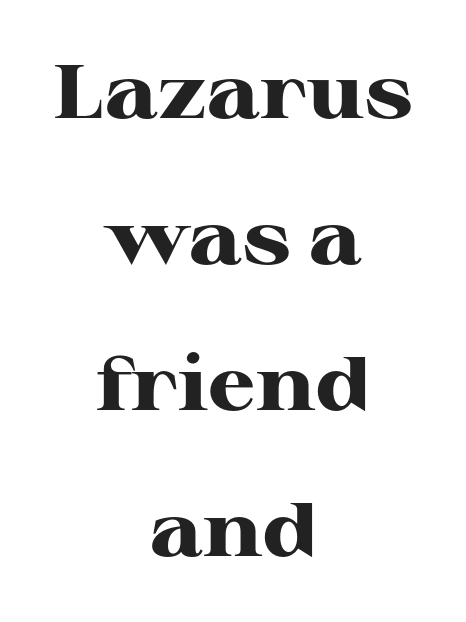
{"serif": "yes", "italic": "no", "bold": "yes", "weight": "heavy", "width": "wide", "stroke_contrast": "high", "x_height": "medium", "monospaced": "no", "underline": "no", "align": "center", "line_spacing": "loose", "line_spacing_ratio": 1.92, "letter_spacing": "normal", "letter_spacing_em": 0.0, "glyph_px": 76}
